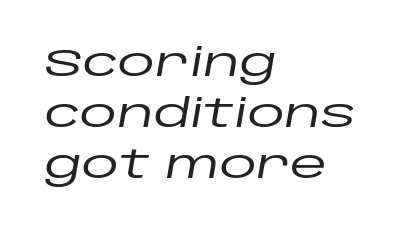
{"italic": "yes", "lean": "right", "slant_degrees": 10, "width": "wide", "stroke_contrast": "low", "x_height": "large", "monospaced": "no", "underline": "no", "align": "left", "line_spacing": "normal", "line_spacing_ratio": 1.34, "letter_spacing": "normal", "letter_spacing_em": 0.0, "glyph_px": 38}
